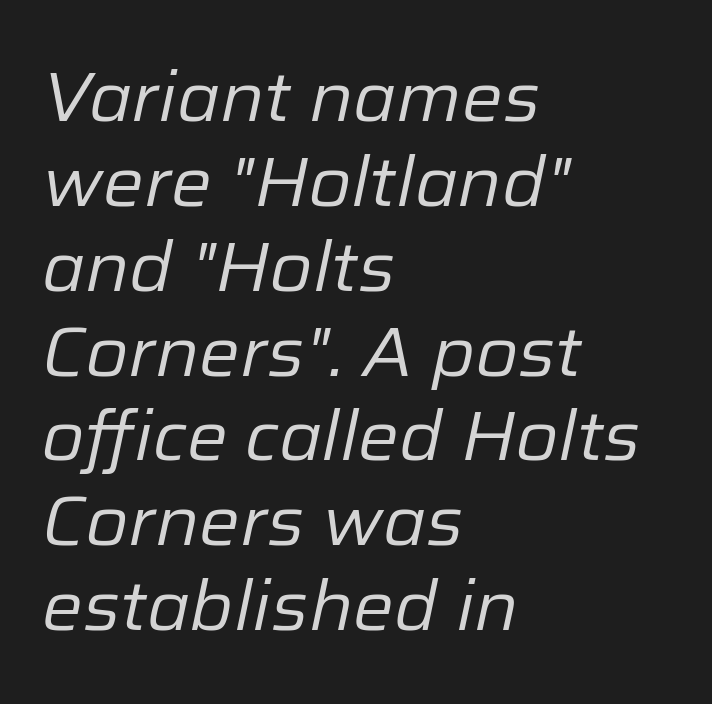
Q: Is the text bold? A: No.
Q: Is the text italic (slanted)? A: Yes, it leans right by about 12 degrees.
Q: Is the text underlined? A: No.
Q: How is the paragraph aligned? A: Left-aligned.
Q: Is the spacing between letters normal or unusually wide? A: Normal.
Q: Width (condensed, normal, or wide)? A: Normal.
Q: Stroke contrast? A: Low.
Q: x-height? A: Medium.
Q: Monospaced? A: No.
